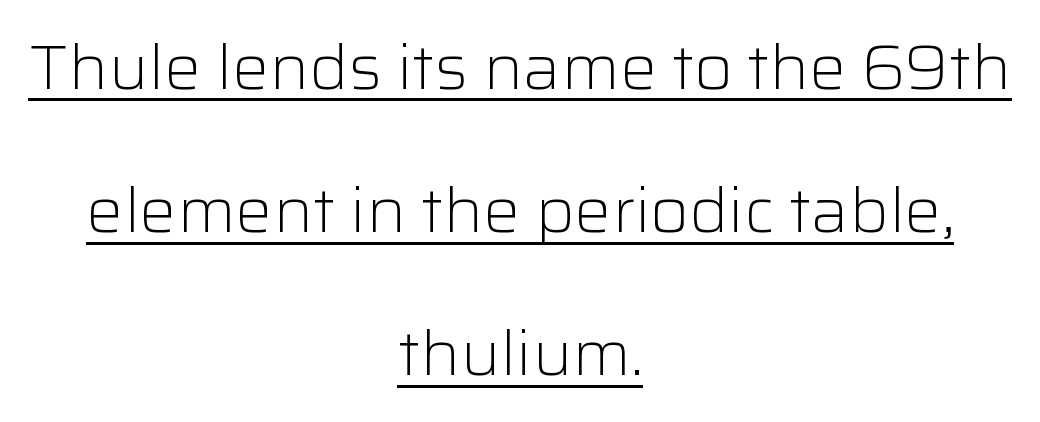
The image shows 62 px light sans-serif type, upright; set centered, loose line spacing (2.31x), normal letter spacing, underlined; low stroke contrast and a medium x-height.
